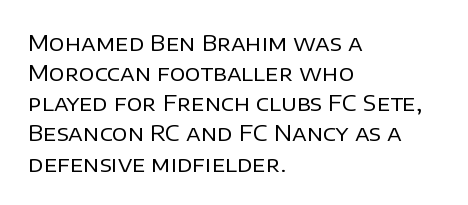
{"italic": "no", "bold": "no", "underline": "no", "align": "left", "line_spacing": "normal", "line_spacing_ratio": 1.37, "letter_spacing": "normal", "letter_spacing_em": 0.0, "glyph_px": 22}
